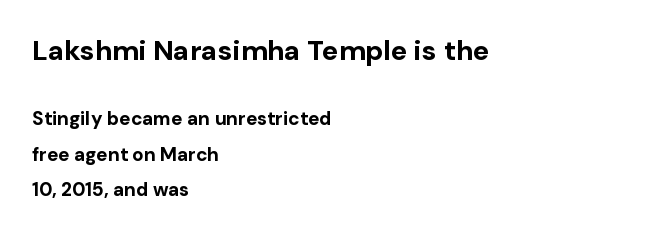
Does the lettering tilt? It doesn't — this is upright. Words float on clear page, feet unadorned. Spacing between characters is what you'd get straight out of the box. Does the weight exceed regular? Yes, all the way to bold. This rendering employs a face without finishing strokes, i.e., a sans-serif.
